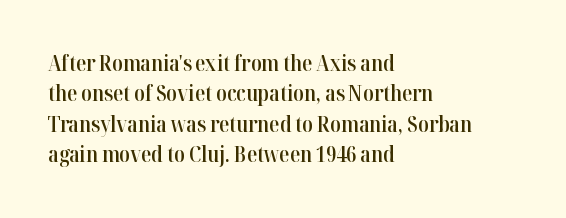
Inter-character spacing is left at the font's built-in metrics. Posture: straight, roman, zero tilt. These lines carry some extra weight — a demibold, not a full bold. The paragraph has a hard left edge and a soft right edge. Regular leading. Decoration check: the copy has no underline.
